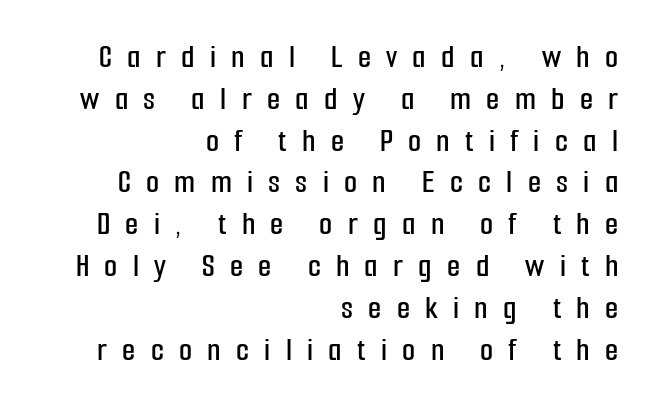
Q: Is the text italic (slanted)? A: No, it is upright.
Q: Is the typeface a serif or a sans-serif typeface? A: Sans-serif.
Q: Is the text underlined? A: No.
Q: How is the paragraph aligned? A: Right-aligned.
Q: Is the spacing between letters normal or unusually wide? A: Unusually wide.
Q: Width (condensed, normal, or wide)? A: Condensed.
Q: Stroke contrast? A: Low.
Q: x-height? A: Medium.
Q: Monospaced? A: No.
